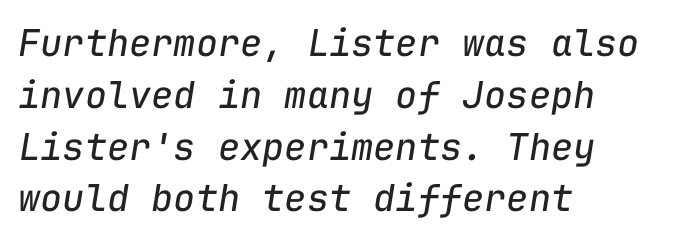
{"italic": "yes", "lean": "right", "slant_degrees": 9, "bold": "no", "weight": "regular", "width": "normal", "stroke_contrast": "low", "x_height": "medium", "monospaced": "yes", "underline": "no", "align": "left", "line_spacing": "normal", "line_spacing_ratio": 1.4, "letter_spacing": "normal", "letter_spacing_em": 0.0, "glyph_px": 37}
